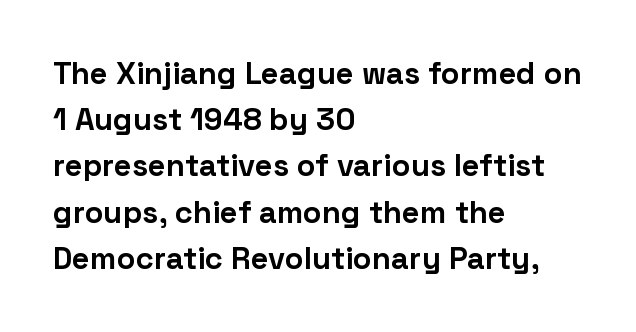
The image shows 31 px bold sans-serif type, upright; set left-aligned, normal line spacing (1.49x), normal letter spacing, not underlined; low stroke contrast and a medium x-height.
